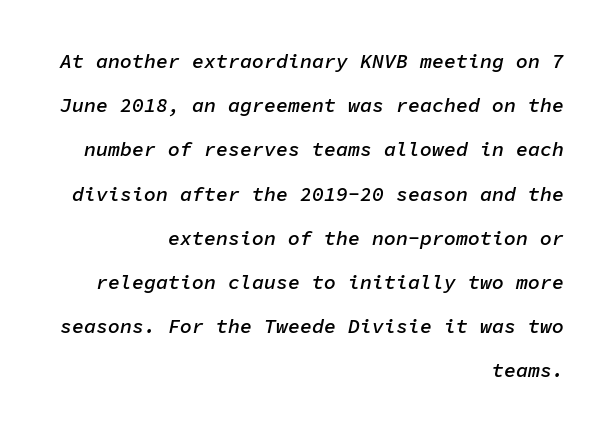
The passage shown leans; its letterforms are oblique. The line-height multiplier appears high, well above default. On the weight axis this lands at semibold, roughly 600. Each row of text sits above clean, open space. All the whitespace from short lines collects on the left. Standard letterfit; no display-style spreading of the glyphs.
